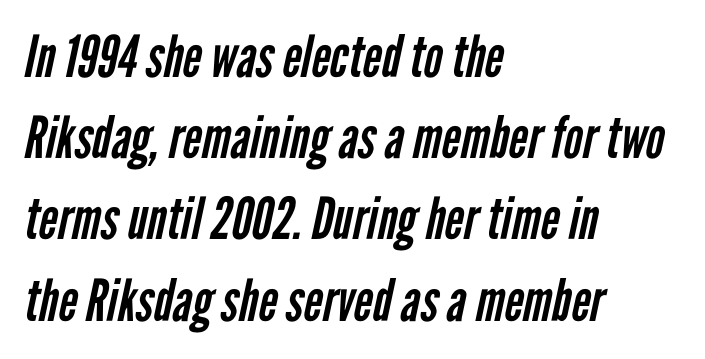
The image shows 58 px regular-weight, condensed sans-serif type; set left-aligned, normal line spacing (1.4x), normal letter spacing, not underlined; low stroke contrast and a medium x-height.
